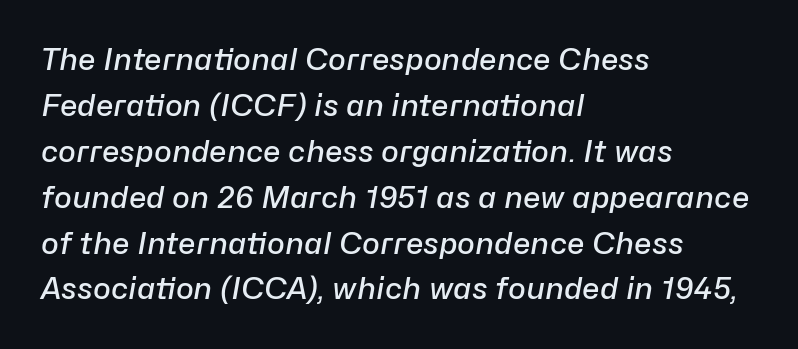
The image shows 30 px semibold type, italic (leaning right); set left-aligned, normal line spacing (1.53x), normal letter spacing, not underlined; low stroke contrast and a medium x-height.
